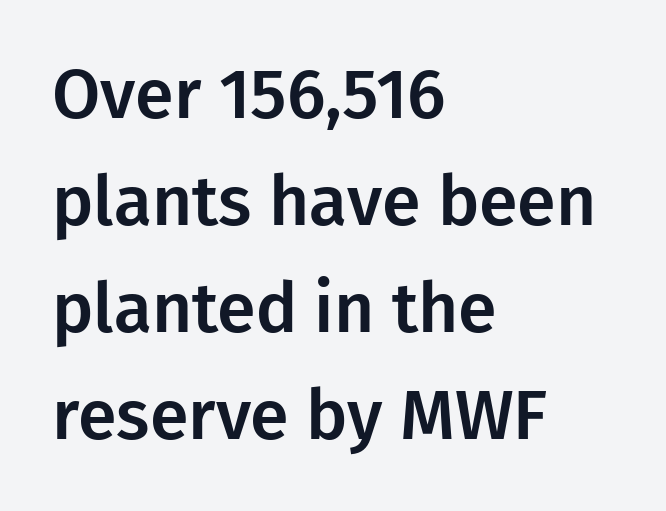
Horizontally, the lines are justified to the leading edge only. Clear beneath every line of the passage. Italic? Not at all — the glyphs are vertical. What's the leading like? Ordinary, nothing unusual. Characters follow at the spacing the type designer built in. The typeface chosen for these lines omits serifs.
